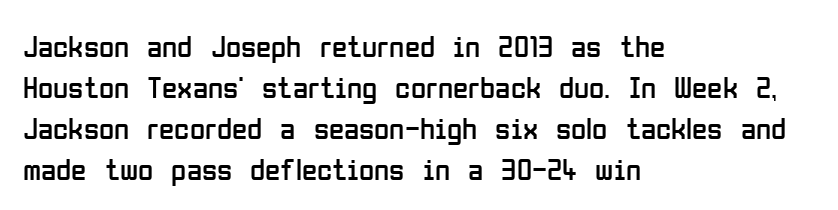
{"serif": "no", "italic": "no", "bold": "no", "weight": "regular", "width": "condensed", "stroke_contrast": "low", "x_height": "medium", "monospaced": "no", "underline": "no", "align": "left", "line_spacing": "normal", "line_spacing_ratio": 1.32, "letter_spacing": "normal", "letter_spacing_em": 0.0, "glyph_px": 31}
